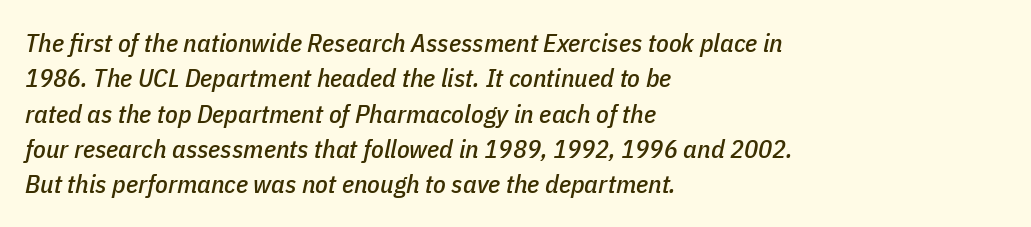
Q: Is the text italic (slanted)? A: Yes, it leans right by about 11 degrees.
Q: Is the text underlined? A: No.
Q: How is the paragraph aligned? A: Left-aligned.
Q: Is the spacing between letters normal or unusually wide? A: Normal.
Q: Is the spacing between lines tight, normal or loose? A: Normal.
